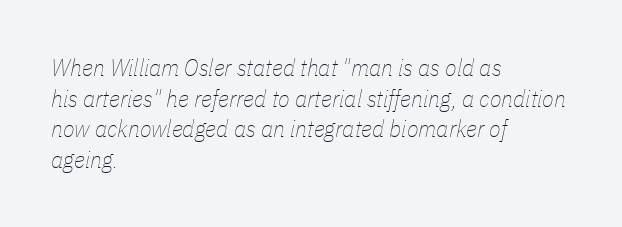
Q: Is the text bold? A: No.
Q: Is the text italic (slanted)? A: Yes, it leans right by about 11 degrees.
Q: Is the text underlined? A: No.
Q: How is the paragraph aligned? A: Left-aligned.
Q: Is the spacing between letters normal or unusually wide? A: Normal.
Q: Is the spacing between lines tight, normal or loose? A: Normal.
